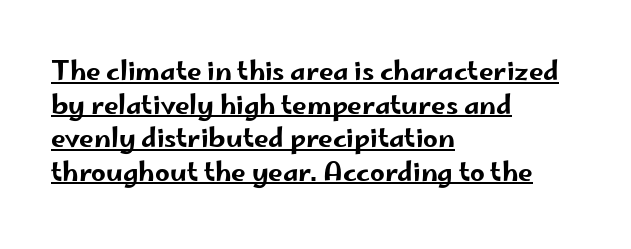
The image shows 26 px text type, upright; set left-aligned, normal line spacing (1.29x), normal letter spacing, underlined.
